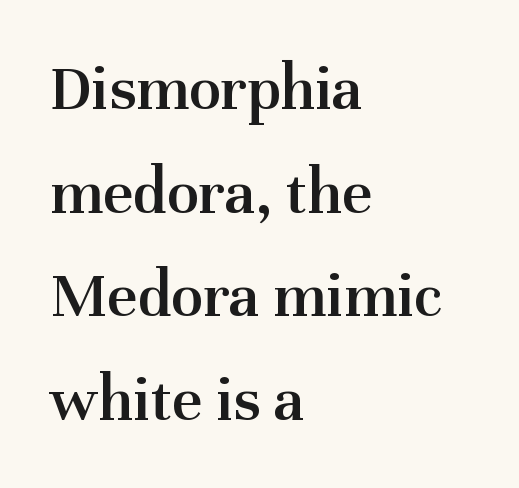
Character widths vary here, with narrow letters taking less room than wide ones. A clean baseline with only descenders dipping below it. This is roman type, the default non-slanted kind. Typeset ragged right — the left edge is the straight one.
